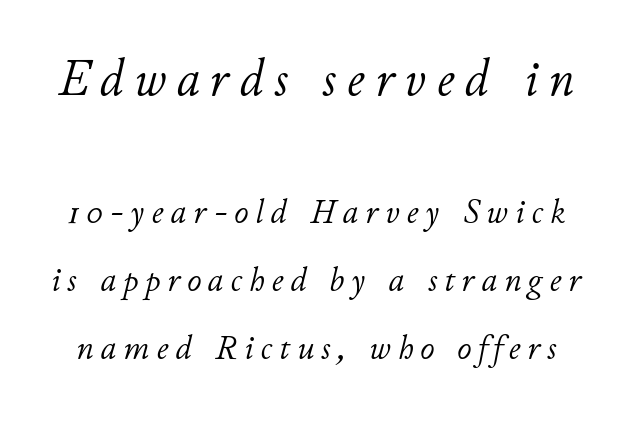
{"italic": "yes", "lean": "right", "slant_degrees": 11, "bold": "no", "weight": "light", "width": "normal", "stroke_contrast": "low", "x_height": "small", "monospaced": "no", "underline": "no", "line_spacing": "loose", "line_spacing_ratio": 1.94, "letter_spacing": "wide", "letter_spacing_em": 0.2, "larger_block": "first", "size_ratio": 1.49, "glyph_px": 52}
